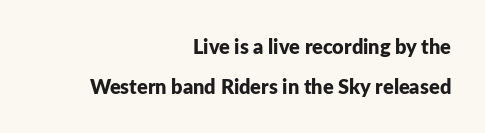
{"italic": "no", "bold": "yes", "underline": "no", "align": "right", "line_spacing": "loose", "line_spacing_ratio": 2.0, "letter_spacing": "normal", "letter_spacing_em": 0.0, "glyph_px": 20}
